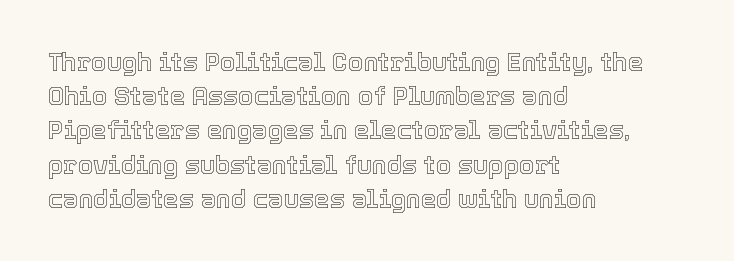
{"italic": "no", "underline": "no", "align": "left", "line_spacing": "normal", "line_spacing_ratio": 1.37, "letter_spacing": "normal", "letter_spacing_em": 0.0, "glyph_px": 25}
